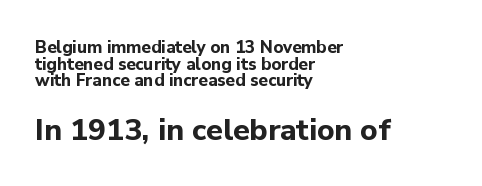
{"serif": "no", "italic": "no", "bold": "yes", "weight": "bold", "width": "normal", "stroke_contrast": "low", "x_height": "medium", "monospaced": "no", "underline": "no", "align": "left", "line_spacing": "tight", "line_spacing_ratio": 0.98, "letter_spacing": "normal", "letter_spacing_em": 0.0, "larger_block": "second", "size_ratio": 1.76, "glyph_px": 30}
